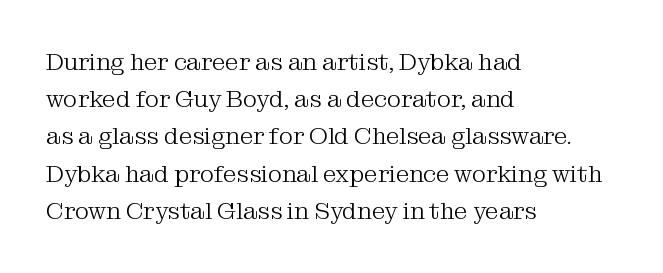
The image shows 24 px text type, upright; set left-aligned, normal line spacing (1.55x), normal letter spacing, not underlined.
